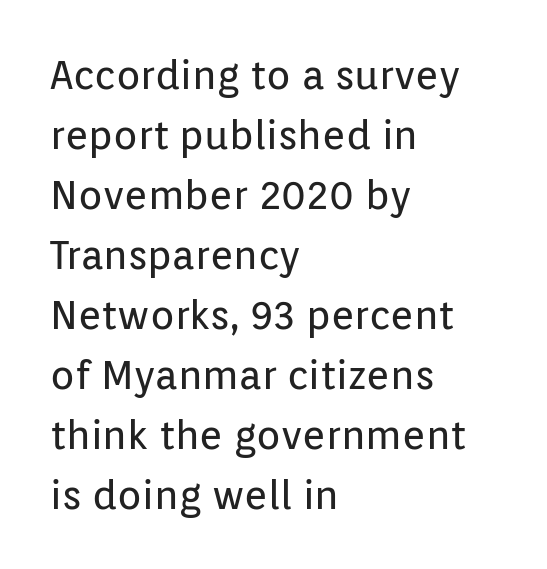
This sample has the flowing, uneven cadence of proportional lettering. Look at the bottom of the vertical strokes: they stop flat, with no serifs. Check the space under the baseline: it is left empty. Tracking value appears to be zero — textbook default spacing. Tall strokes in this sample are plumb rather than angled.
